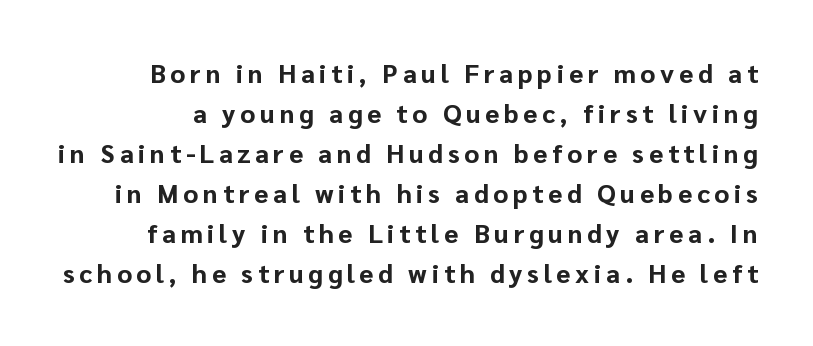
{"italic": "no", "bold": "yes", "underline": "no", "line_spacing": "normal", "line_spacing_ratio": 1.54, "glyph_px": 26}
